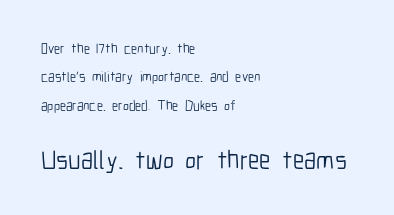
Q: Is the text bold? A: No.
Q: Is the text italic (slanted)? A: No, it is upright.
Q: Is the text underlined? A: No.
Q: How is the paragraph aligned? A: Left-aligned.
Q: Is the spacing between letters normal or unusually wide? A: Normal.
Q: Is the spacing between lines tight, normal or loose? A: Loose.
Q: Which block of text is set in a larger size, the first (top) or the second (bottom)? A: The second (bottom) one.
